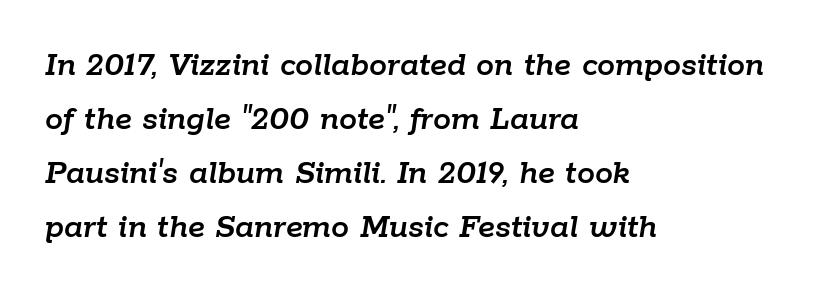
The area under the type is left untouched. The vertical gap from one line to the next is medium. Line beginnings align vertically; line endings do not. The passage shown is typed in a proportional face where columns would drift.
